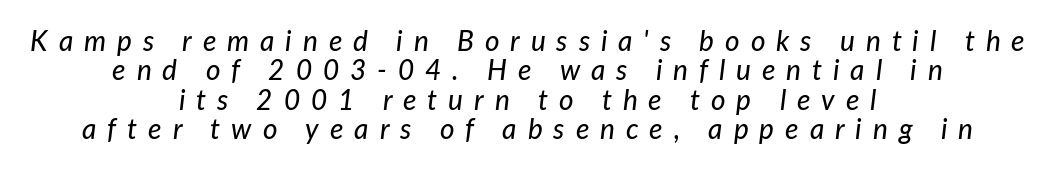
{"italic": "yes", "lean": "right", "slant_degrees": 7, "width": "normal", "stroke_contrast": "low", "x_height": "medium", "monospaced": "no", "underline": "no", "align": "center", "line_spacing": "tight", "line_spacing_ratio": 1.05, "letter_spacing": "wide", "letter_spacing_em": 0.39, "glyph_px": 28}
